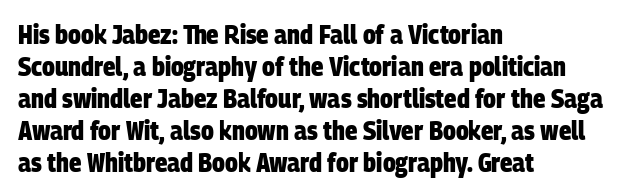
The image shows 26 px bold type; set left-aligned, line spacing 1.23x, normal letter spacing, not underlined.
